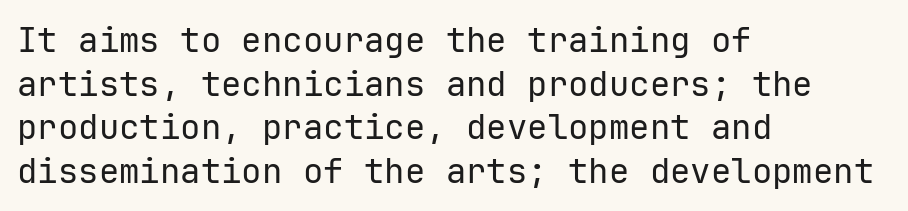
Is the block centered? No — it sits flush against the left margin. Summary of weight: not heavy and not bold. Default kerning and tracking; the words read as compact shapes. The typeface chosen for these lines omits serifs. These lines are rendered in a fixed-pitch font. Notice how the stems are strictly vertical — no italics here.
